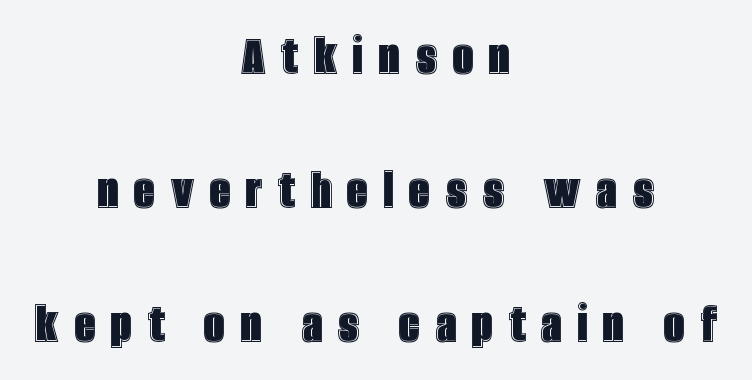
Q: Is the text italic (slanted)? A: No, it is upright.
Q: Is the text underlined? A: No.
Q: How is the paragraph aligned? A: Centered.
Q: Is the spacing between letters normal or unusually wide? A: Unusually wide.
Q: Is the spacing between lines tight, normal or loose? A: Loose.
Q: Width (condensed, normal, or wide)? A: Condensed.
Q: x-height? A: Large.
Q: Monospaced? A: No.
